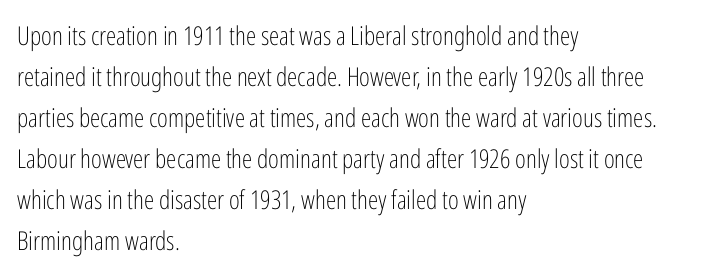
The image shows 26 px text type, upright; set left-aligned, normal line spacing (1.58x), normal letter spacing, not underlined.
